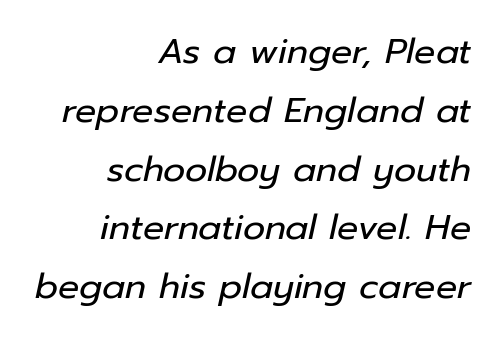
The image shows 35 px regular-weight type, italic (leaning right); set right-aligned, normal line spacing (1.68x), normal letter spacing, not underlined; low stroke contrast and a medium x-height.
